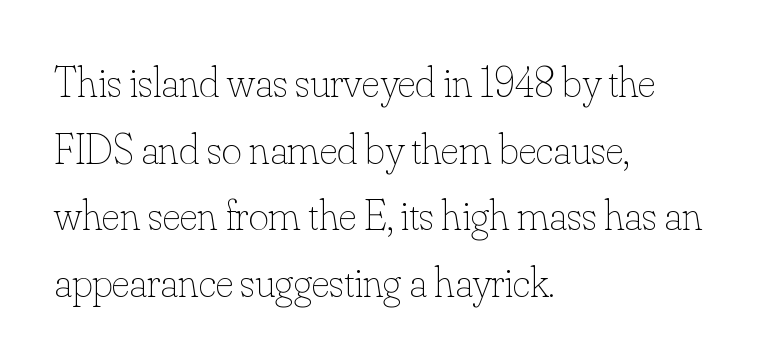
A clean baseline with only descenders dipping below it. These lines are rendered in a variable-pitch font. Tracking here is standard; glyphs follow each other at the usual distance. Weight: in the light-to-regular range. Teacher's note: observe the even left margin — that is flush-left alignment. The passage shown stacks its lines at a standard gap.
